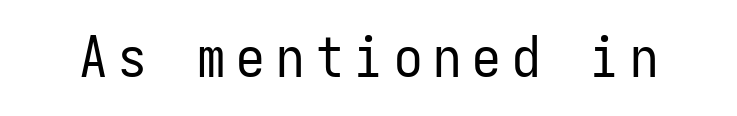
Nope, not italic — everything's standing straight. Are there feet on the stems? There aren't — it's a sans. You could count columns in this text — the font is strictly monospaced. The strip under each line holds only bare page.
